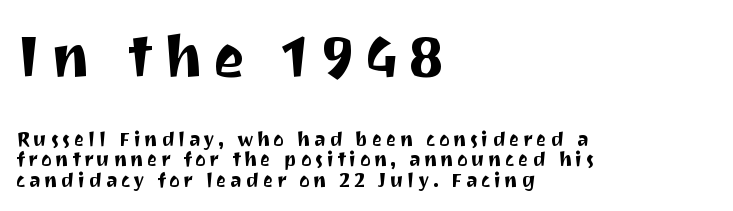
The image shows 59 px sans-serif type, upright; set left-aligned, tight line spacing (1.04x), not underlined; the first (top) block is 2.95x larger; medium stroke contrast and a medium x-height.
